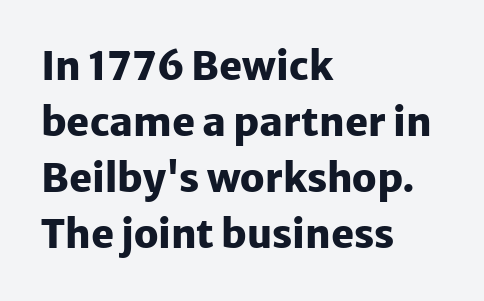
{"serif": "no", "italic": "no", "bold": "yes", "weight": "heavy", "width": "normal", "stroke_contrast": "low", "x_height": "medium", "monospaced": "no", "underline": "no", "align": "left", "line_spacing": "normal", "line_spacing_ratio": 1.44, "letter_spacing": "normal", "letter_spacing_em": 0.0, "glyph_px": 39}
